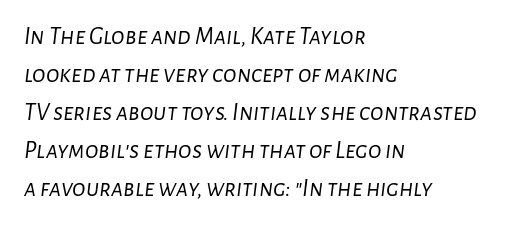
{"italic": "yes", "lean": "right", "slant_degrees": 7, "bold": "no", "underline": "no", "align": "left", "line_spacing": "normal", "line_spacing_ratio": 1.52, "letter_spacing": "normal", "letter_spacing_em": 0.0, "glyph_px": 25}
